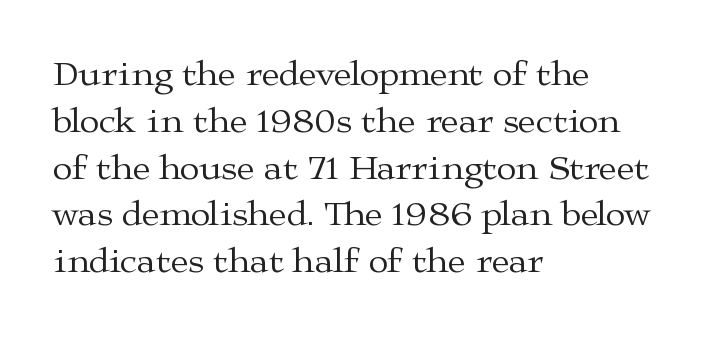
Q: Is the text bold? A: No.
Q: Is the text italic (slanted)? A: No, it is upright.
Q: Is the typeface a serif or a sans-serif typeface? A: Serif.
Q: Is the text underlined? A: No.
Q: How is the paragraph aligned? A: Left-aligned.
Q: Is the spacing between letters normal or unusually wide? A: Normal.
Q: Is the spacing between lines tight, normal or loose? A: Normal.
Q: Width (condensed, normal, or wide)? A: Wide.
Q: Stroke contrast? A: Medium.
Q: x-height? A: Medium.
Q: Monospaced? A: No.
